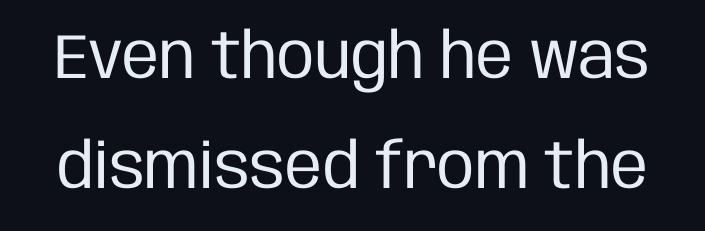
Q: Is the text bold? A: No.
Q: Is the text italic (slanted)? A: No, it is upright.
Q: Is the typeface a serif or a sans-serif typeface? A: Sans-serif.
Q: Is the text underlined? A: No.
Q: Is the spacing between letters normal or unusually wide? A: Normal.
Q: Width (condensed, normal, or wide)? A: Condensed.
Q: Stroke contrast? A: Low.
Q: x-height? A: Large.
Q: Monospaced? A: No.
